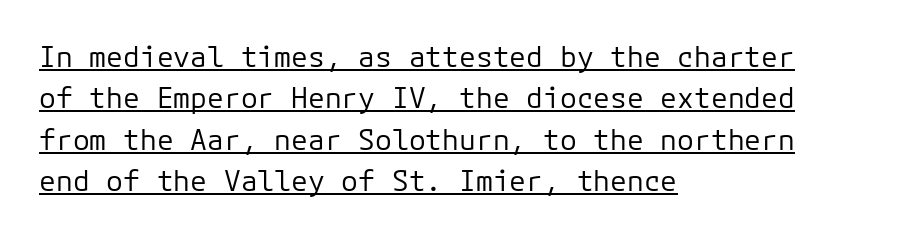
Q: Is the text bold? A: No.
Q: Is the text italic (slanted)? A: No, it is upright.
Q: Is the typeface a serif or a sans-serif typeface? A: Sans-serif.
Q: Is the text underlined? A: Yes.
Q: How is the paragraph aligned? A: Left-aligned.
Q: Is the spacing between letters normal or unusually wide? A: Normal.
Q: Is the spacing between lines tight, normal or loose? A: Normal.
Q: Width (condensed, normal, or wide)? A: Normal.
Q: Stroke contrast? A: Low.
Q: x-height? A: Medium.
Q: Monospaced? A: Yes.
